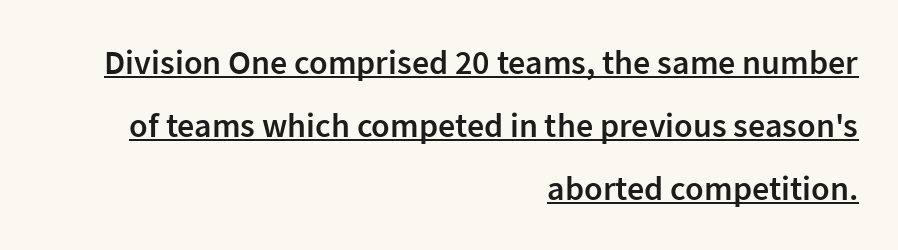
The image shows 34 px semibold sans-serif type, upright; set right-aligned, line spacing 1.85x, normal letter spacing, underlined; low stroke contrast and a medium x-height.
